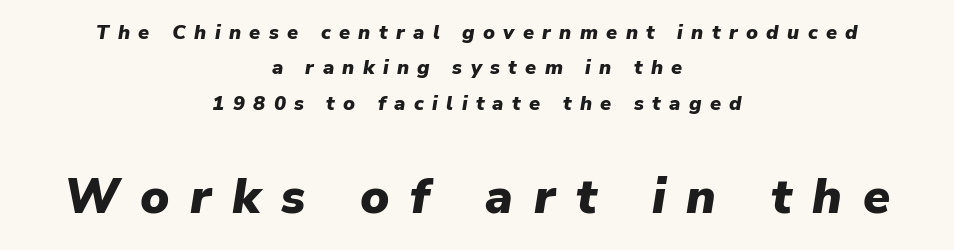
Q: Is the text bold? A: Yes.
Q: Is the text italic (slanted)? A: Yes, it leans right by about 9 degrees.
Q: Is the text underlined? A: No.
Q: How is the paragraph aligned? A: Centered.
Q: Is the spacing between letters normal or unusually wide? A: Unusually wide.
Q: Which block of text is set in a larger size, the first (top) or the second (bottom)? A: The second (bottom) one.
Q: Width (condensed, normal, or wide)? A: Normal.
Q: Stroke contrast? A: Low.
Q: x-height? A: Medium.
Q: Monospaced? A: No.
